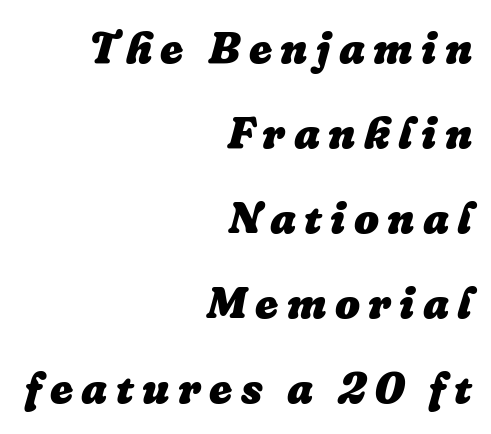
{"italic": "yes", "lean": "right", "slant_degrees": 16, "bold": "yes", "weight": "heavy", "width": "normal", "stroke_contrast": "low", "x_height": "medium", "monospaced": "no", "underline": "no", "align": "right", "line_spacing": "loose", "line_spacing_ratio": 1.93, "glyph_px": 44}
